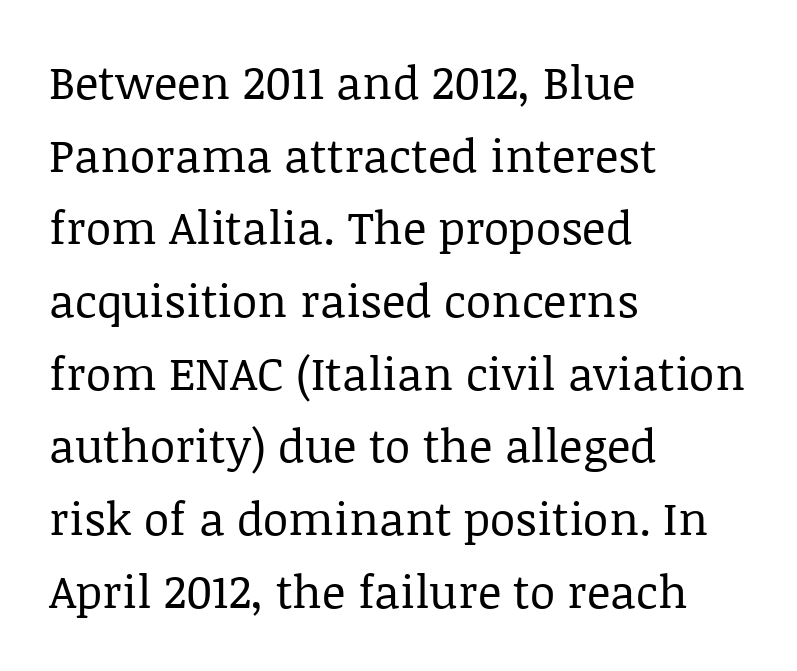
Q: Is the text bold? A: No.
Q: Is the text italic (slanted)? A: No, it is upright.
Q: Is the typeface a serif or a sans-serif typeface? A: Serif.
Q: Is the text underlined? A: No.
Q: How is the paragraph aligned? A: Left-aligned.
Q: Is the spacing between letters normal or unusually wide? A: Normal.
Q: Is the spacing between lines tight, normal or loose? A: Normal.
Q: Width (condensed, normal, or wide)? A: Normal.
Q: Stroke contrast? A: Low.
Q: x-height? A: Large.
Q: Monospaced? A: No.
